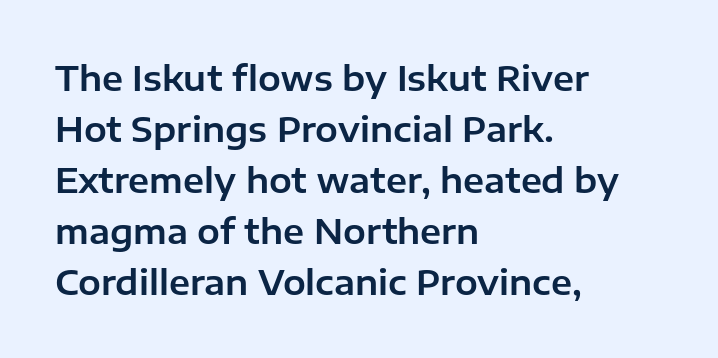
Here the glyphs are tracked normally, forming tight word shapes. Honestly, there is no underline to notice here at all. The typeface chosen for these lines omits serifs. Do the characters align in a grid? No, the font is proportional. Notice how the stems are strictly vertical — no italics here. Notice how descenders clear the ascenders below comfortably — that's standard leading.
